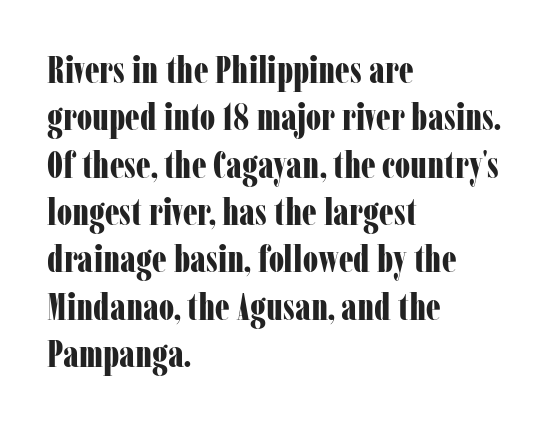
The rag falls on the right side of this text block. Font category for this specimen: serif. Think of a printed novel: that variable character pitch is what you see here. A normal amount of white space separates one row of letters from the next. Students, note that the glyphs here touch the page at normal intervals.
